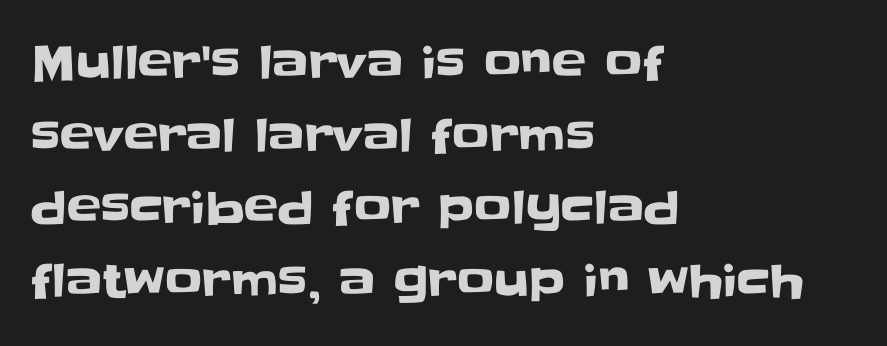
The image shows 46 px sans-serif type, upright; set left-aligned, normal line spacing (1.58x), normal letter spacing, not underlined; low stroke contrast and a large x-height.
